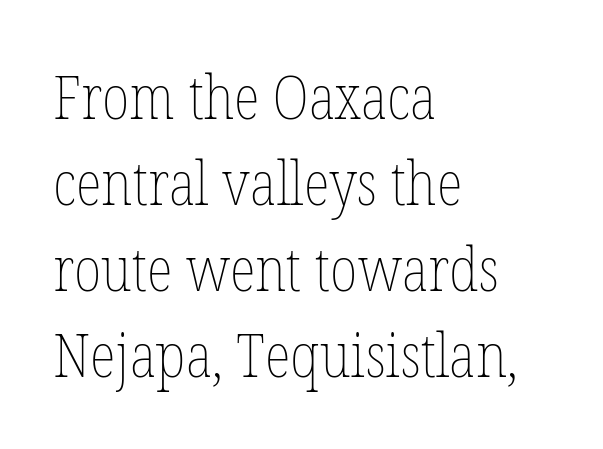
{"italic": "no", "bold": "no", "weight": "thin", "width": "condensed", "stroke_contrast": "low", "x_height": "medium", "monospaced": "no", "underline": "no", "align": "left", "line_spacing": "normal", "line_spacing_ratio": 1.41, "letter_spacing": "normal", "letter_spacing_em": 0.0, "glyph_px": 61}
